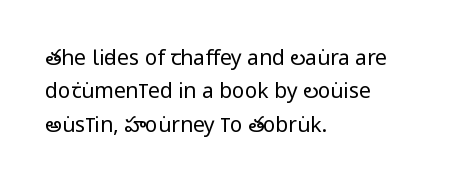
Q: Is the text bold? A: No.
Q: Is the text italic (slanted)? A: No, it is upright.
Q: Is the text underlined? A: No.
Q: How is the paragraph aligned? A: Left-aligned.
Q: Is the spacing between letters normal or unusually wide? A: Normal.
Q: Is the spacing between lines tight, normal or loose? A: Normal.
